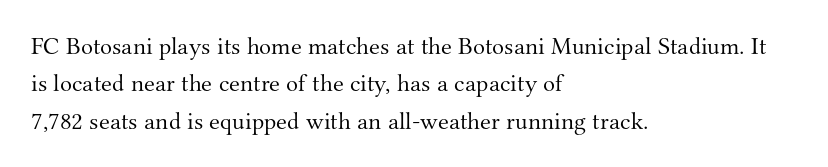
{"italic": "no", "bold": "no", "underline": "no", "align": "left", "line_spacing": "normal", "line_spacing_ratio": 1.5, "letter_spacing": "normal", "letter_spacing_em": 0.0, "glyph_px": 25}
